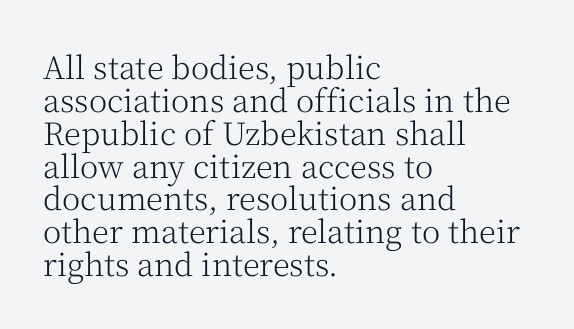
{"serif": "yes", "italic": "no", "bold": "no", "weight": "light", "width": "normal", "stroke_contrast": "medium", "x_height": "medium", "monospaced": "no", "underline": "no", "align": "left", "line_spacing": "tight", "line_spacing_ratio": 1.06, "letter_spacing": "normal", "letter_spacing_em": 0.0, "glyph_px": 31}
